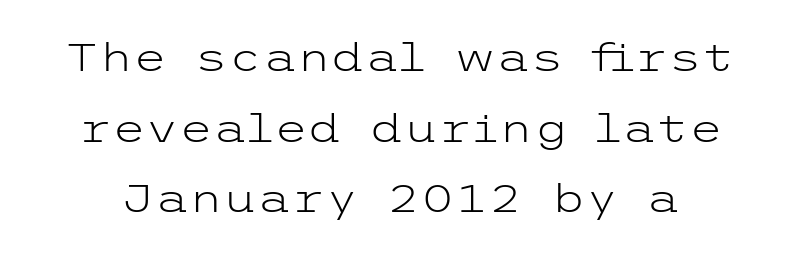
Font category for this specimen: sans-serif. Weight: not bold — regular or lighter. Posture: upright roman. The face used here is rendered with its standard letterfit. Honestly, there is no underline to notice here at all.
